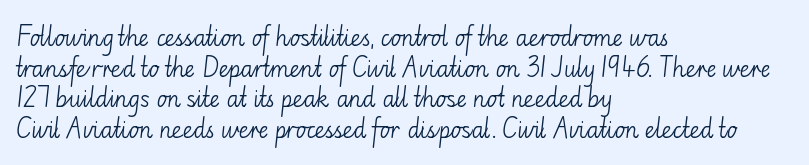
Q: Is the text bold? A: No.
Q: Is the text italic (slanted)? A: Yes.
Q: Is the text underlined? A: No.
Q: How is the paragraph aligned? A: Left-aligned.
Q: Is the spacing between letters normal or unusually wide? A: Normal.
Q: Is the spacing between lines tight, normal or loose? A: Normal.
